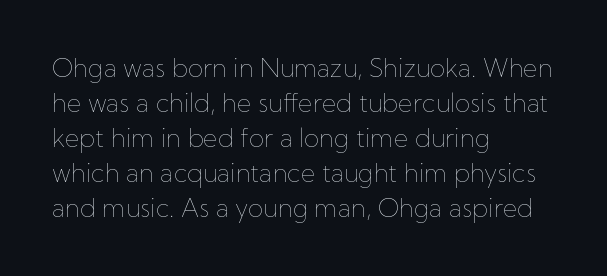
The image shows 25 px text type, upright; set left-aligned, normal line spacing (1.4x), normal letter spacing, not underlined.
